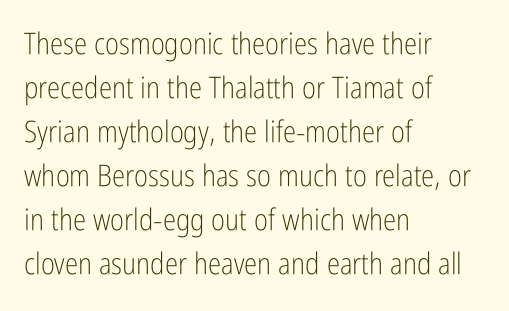
The letters stand straight up with perfectly vertical stems. Every row of glyphs begins at an identical x-position on the left. Do the characters align in a grid? No, the font is proportional. Default kerning and tracking; the words read as compact shapes. The foot of each line stays bare and open.
